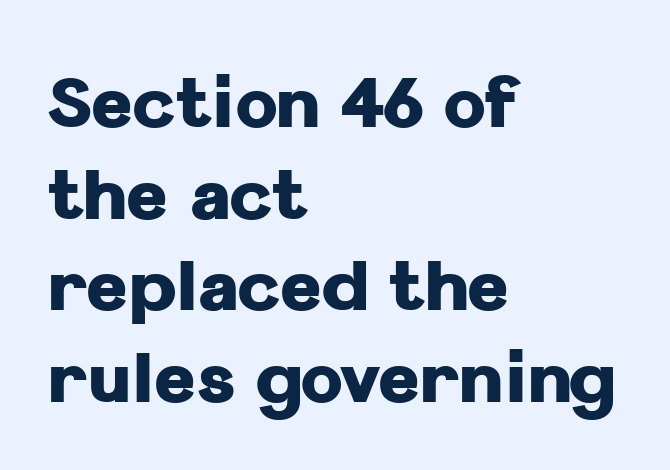
The image shows 71 px heavy sans-serif type, upright; set left-aligned, normal line spacing (1.29x), normal letter spacing, not underlined; low stroke contrast and a medium x-height.
